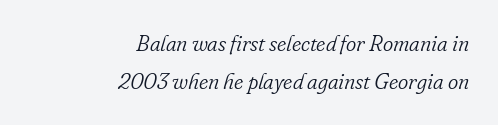
{"italic": "yes", "lean": "right", "slant_degrees": 16, "bold": "no", "underline": "no", "align": "right", "line_spacing_ratio": 1.74, "letter_spacing": "normal", "letter_spacing_em": 0.0, "glyph_px": 22}
